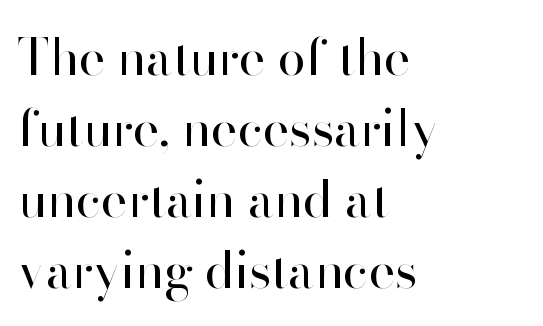
The image shows 50 px regular-weight sans-serif type, upright; set left-aligned, normal line spacing (1.42x), normal letter spacing, not underlined; high stroke contrast and a small x-height.
